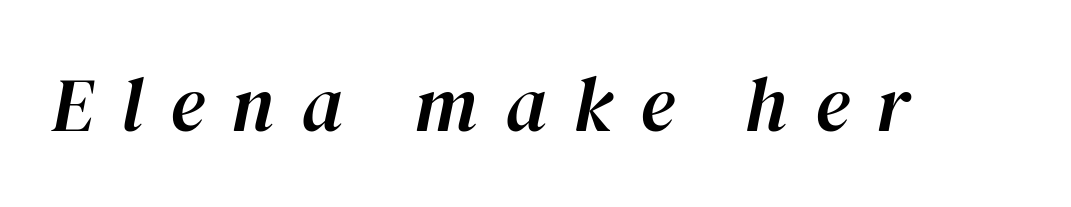
You could not count columns in this text — the font is proportionally spaced. Slant detected: the letters are inclined. Is the letter spacing exaggerated? Yes — the characters are pushed far apart. The words here are not underlined.
